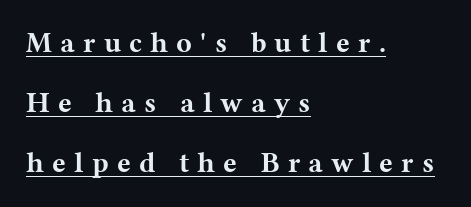
{"serif": "yes", "italic": "no", "bold": "yes", "weight": "bold", "width": "wide", "stroke_contrast": "medium", "x_height": "medium", "monospaced": "no", "underline": "yes", "align": "left", "line_spacing": "loose", "line_spacing_ratio": 2.07, "letter_spacing": "wide", "letter_spacing_em": 0.28, "glyph_px": 29}
